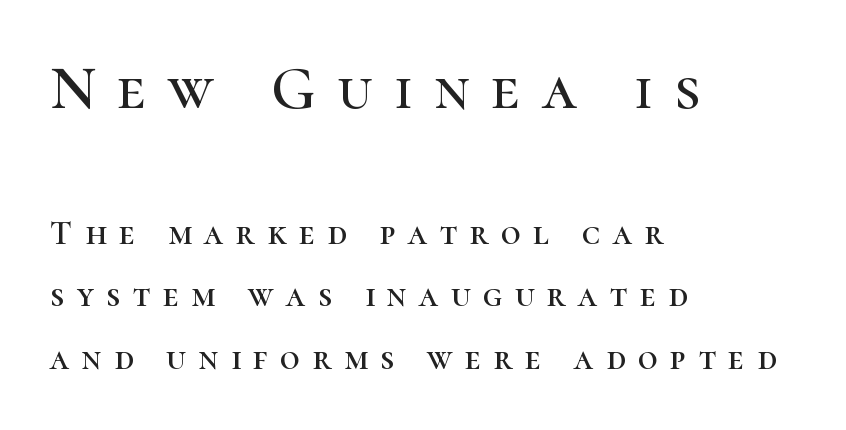
{"serif": "yes", "italic": "no", "width": "normal", "stroke_contrast": "high", "x_height": "medium", "monospaced": "no", "underline": "no", "align": "left", "line_spacing_ratio": 1.79, "letter_spacing": "wide", "letter_spacing_em": 0.35, "larger_block": "first", "size_ratio": 1.77, "glyph_px": 62}
